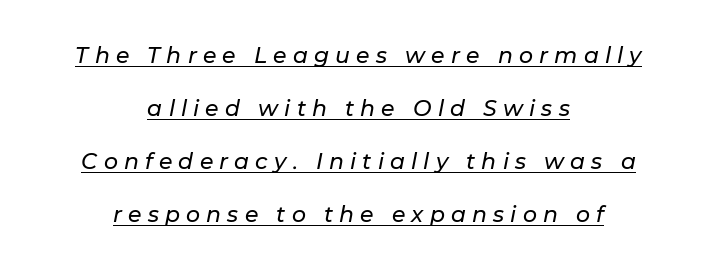
The horizontal fit of the characters is loose and conspicuously gappy. Italic? Definitely — the glyphs are oblique. A continuous stroke trails under the words, as in a hyperlink. Neither beginnings nor endings align; midpoints do.
